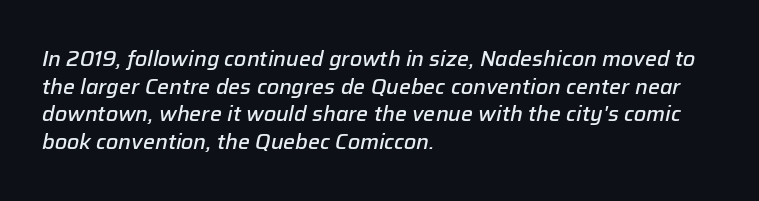
The image shows 21 px text type, italic (leaning right); set left-aligned, normal line spacing (1.31x), normal letter spacing, not underlined.
